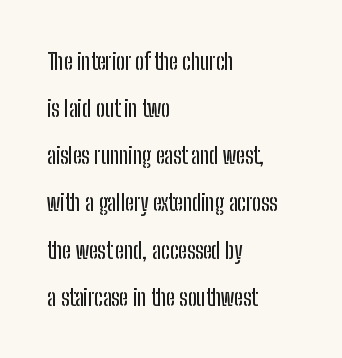
{"italic": "no", "underline": "no", "align": "left", "line_spacing": "loose", "line_spacing_ratio": 2.05, "letter_spacing": "normal", "letter_spacing_em": 0.0, "glyph_px": 23}
